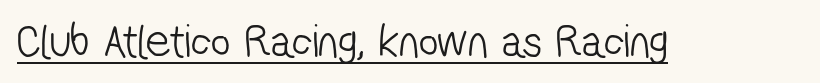
{"serif": "no", "bold": "no", "weight": "light", "width": "condensed", "stroke_contrast": "low", "x_height": "medium", "monospaced": "no", "underline": "yes", "letter_spacing": "normal", "letter_spacing_em": 0.0, "glyph_px": 48}
